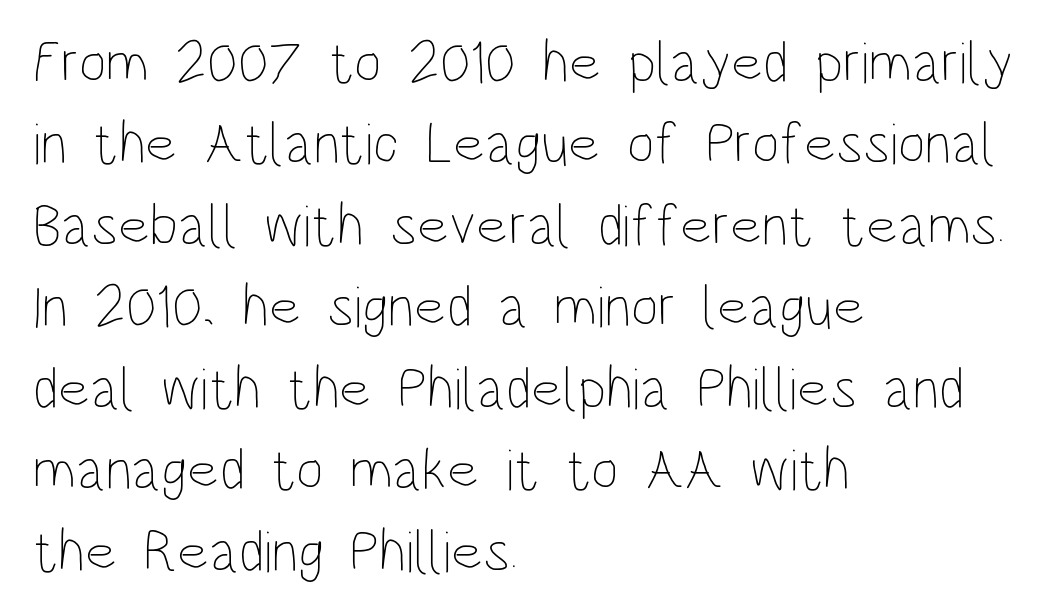
{"italic": "no", "bold": "no", "weight": "thin", "width": "condensed", "stroke_contrast": "low", "x_height": "large", "monospaced": "no", "underline": "no", "align": "left", "line_spacing": "normal", "line_spacing_ratio": 1.38, "letter_spacing": "normal", "letter_spacing_em": 0.0, "glyph_px": 59}
